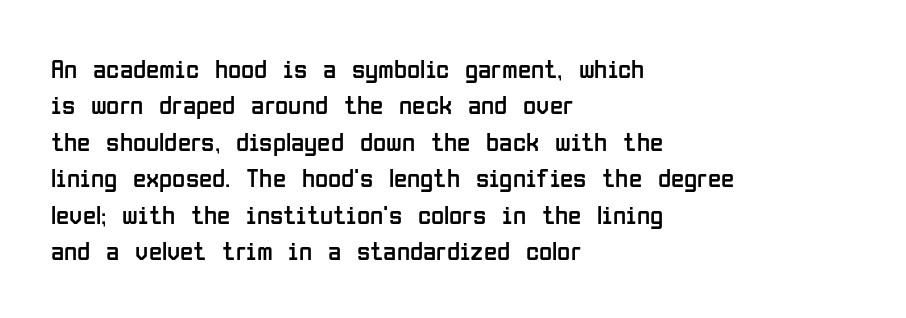
Q: Is the text bold? A: No.
Q: Is the text italic (slanted)? A: No, it is upright.
Q: Is the text underlined? A: No.
Q: How is the paragraph aligned? A: Left-aligned.
Q: Is the spacing between letters normal or unusually wide? A: Normal.
Q: Is the spacing between lines tight, normal or loose? A: Normal.
